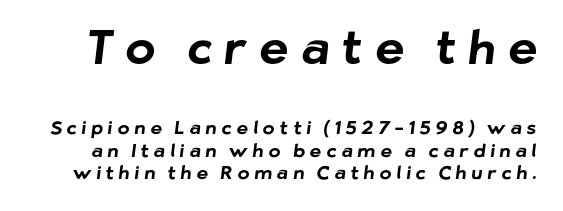
{"serif": "no", "bold": "yes", "weight": "bold", "width": "normal", "stroke_contrast": "low", "x_height": "medium", "monospaced": "no", "underline": "no", "line_spacing": "normal", "line_spacing_ratio": 1.25, "letter_spacing": "wide", "letter_spacing_em": 0.28, "larger_block": "first", "size_ratio": 2.5, "glyph_px": 45}
